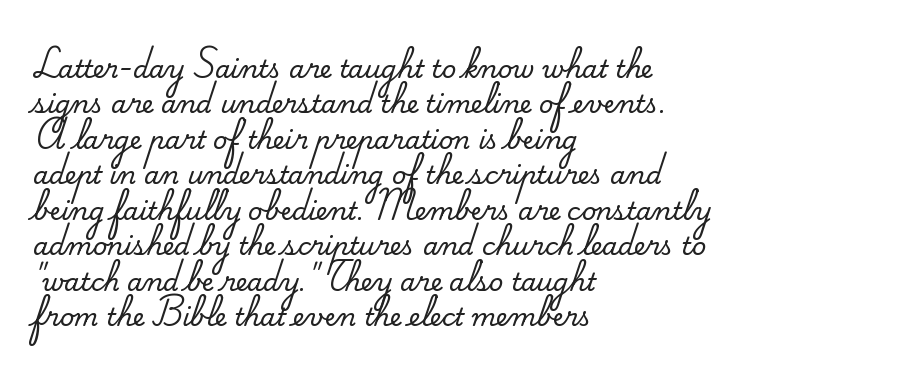
Q: Is the text italic (slanted)? A: Yes.
Q: Is the text underlined? A: No.
Q: How is the paragraph aligned? A: Left-aligned.
Q: Is the spacing between letters normal or unusually wide? A: Normal.
Q: Is the spacing between lines tight, normal or loose? A: Normal.
